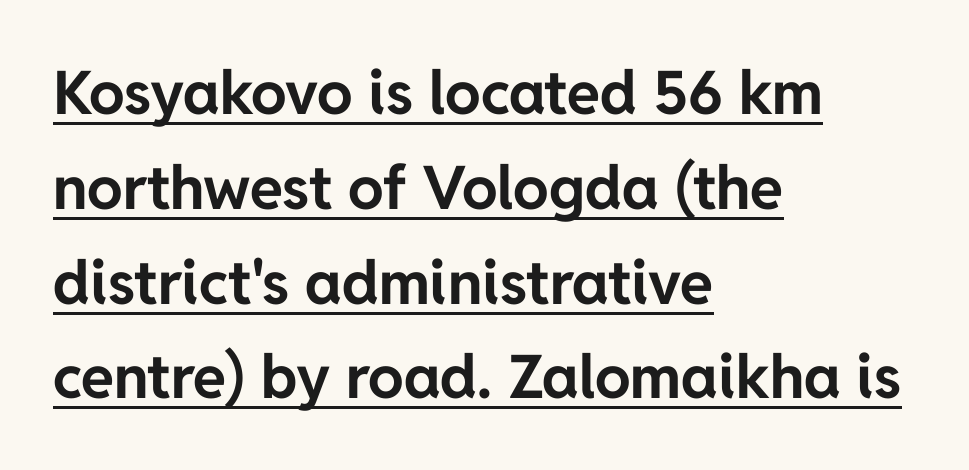
Q: Is the text bold? A: Yes.
Q: Is the text italic (slanted)? A: No, it is upright.
Q: Is the typeface a serif or a sans-serif typeface? A: Sans-serif.
Q: Is the text underlined? A: Yes.
Q: How is the paragraph aligned? A: Left-aligned.
Q: Is the spacing between letters normal or unusually wide? A: Normal.
Q: Is the spacing between lines tight, normal or loose? A: Normal.
Q: Width (condensed, normal, or wide)? A: Normal.
Q: Stroke contrast? A: Low.
Q: x-height? A: Medium.
Q: Monospaced? A: No.
